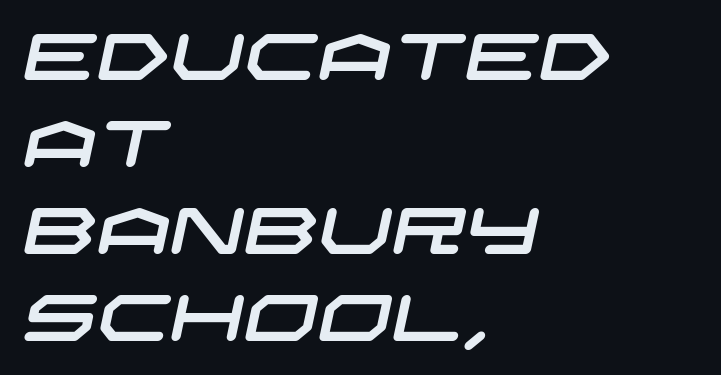
The image shows 65 px wide sans-serif type; set left-aligned, normal line spacing (1.34x), normal letter spacing, not underlined; low stroke contrast and a large x-height.
